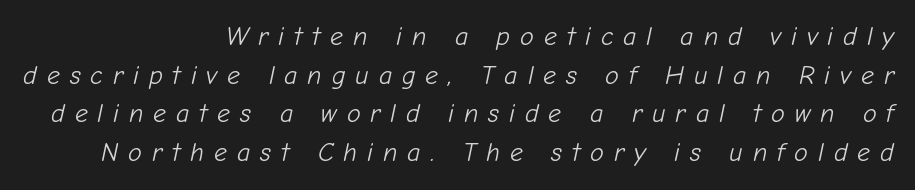
The image shows 26 px text type, italic (leaning right); set right-aligned, normal line spacing (1.49x), unusually wide letter spacing (+0.38 em), not underlined.
